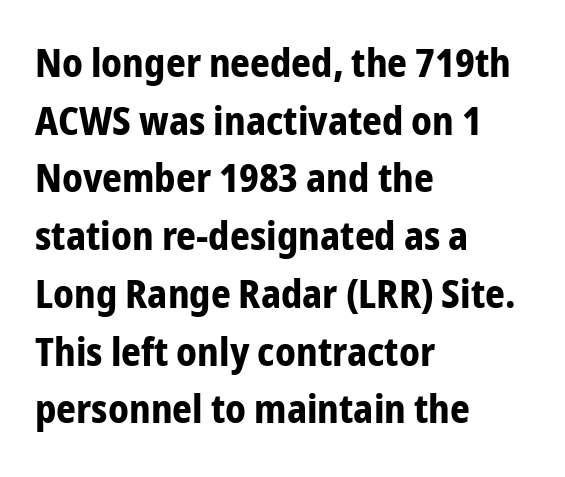
{"serif": "no", "italic": "no", "bold": "yes", "weight": "bold", "width": "condensed", "stroke_contrast": "low", "x_height": "medium", "monospaced": "no", "underline": "no", "align": "left", "line_spacing": "normal", "line_spacing_ratio": 1.48, "letter_spacing": "normal", "letter_spacing_em": 0.0, "glyph_px": 39}
